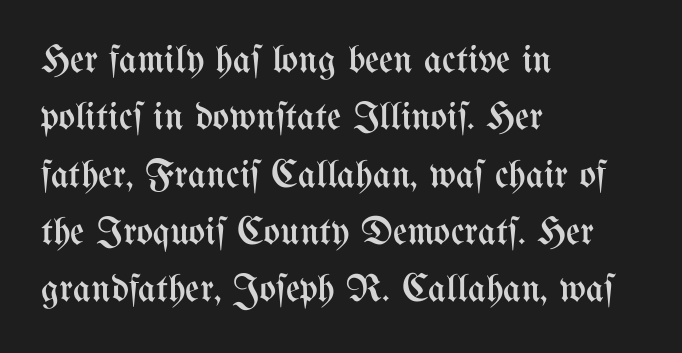
{"italic": "no", "bold": "no", "weight": "regular", "width": "condensed", "stroke_contrast": "medium", "x_height": "medium", "monospaced": "no", "underline": "no", "align": "left", "line_spacing": "normal", "line_spacing_ratio": 1.47, "letter_spacing": "normal", "letter_spacing_em": 0.0, "glyph_px": 39}
